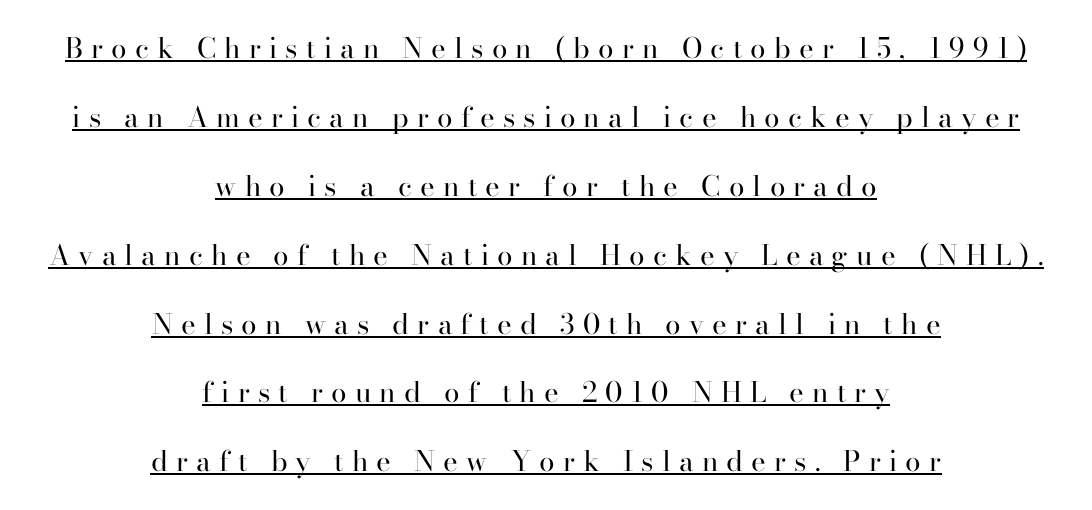
{"serif": "yes", "italic": "no", "bold": "no", "weight": "regular", "width": "normal", "stroke_contrast": "high", "x_height": "small", "monospaced": "no", "underline": "yes", "align": "center", "line_spacing": "loose", "line_spacing_ratio": 2.46, "letter_spacing": "wide", "letter_spacing_em": 0.29, "glyph_px": 28}
